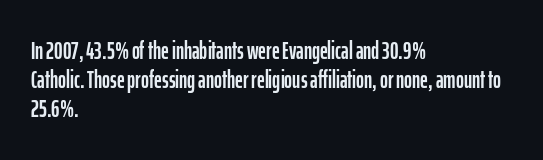
The area under the type is left untouched. Is the block centered? No — it sits flush against the left margin. Default kerning and tracking; the words read as compact shapes. Is there any slant? The stems are plumb.
